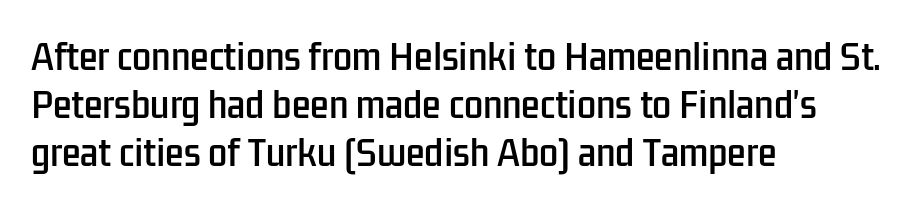
The image shows 34 px condensed sans-serif type, upright; set left-aligned, normal line spacing (1.41x), normal letter spacing, not underlined; low stroke contrast and a medium x-height.
